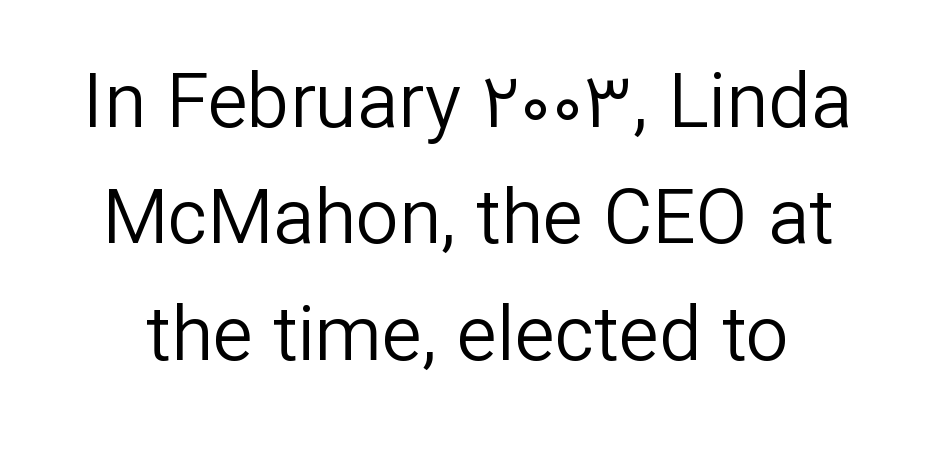
{"serif": "no", "italic": "no", "bold": "no", "weight": "regular", "width": "normal", "stroke_contrast": "low", "x_height": "medium", "monospaced": "no", "underline": "no", "line_spacing": "normal", "line_spacing_ratio": 1.53, "letter_spacing": "normal", "letter_spacing_em": 0.0, "glyph_px": 76}
